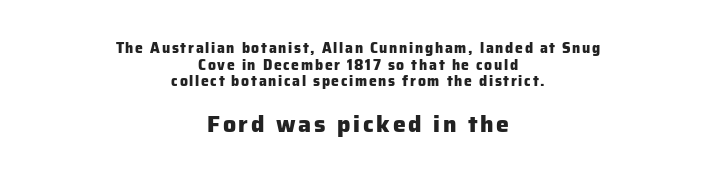
The image shows 23 px bold type, upright; set centered, line spacing 1.19x, not underlined; the second (bottom) block is 1.64x larger.
